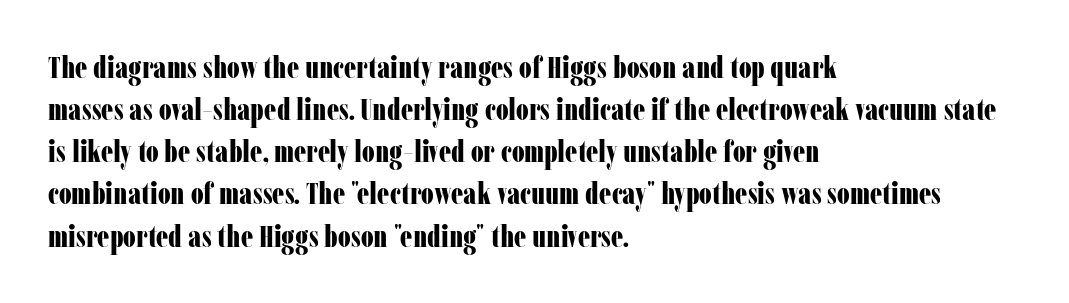
{"serif": "yes", "italic": "no", "bold": "yes", "weight": "bold", "width": "condensed", "stroke_contrast": "low", "x_height": "medium", "monospaced": "no", "underline": "no", "align": "left", "line_spacing": "normal", "line_spacing_ratio": 1.36, "letter_spacing": "normal", "letter_spacing_em": 0.0, "glyph_px": 31}
